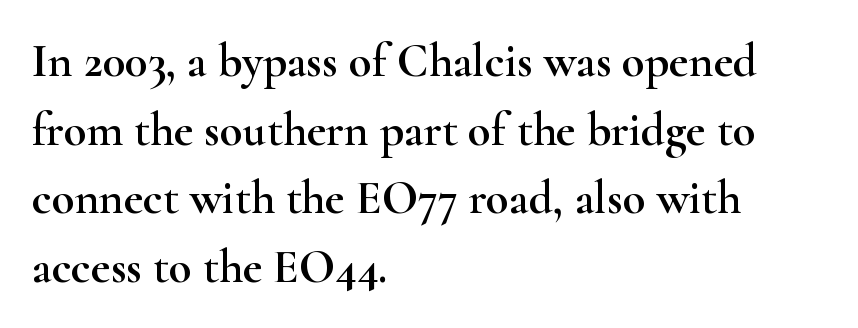
The image shows 47 px wide serif type, upright; set left-aligned, normal line spacing (1.46x), normal letter spacing, not underlined; high stroke contrast and a small x-height.
